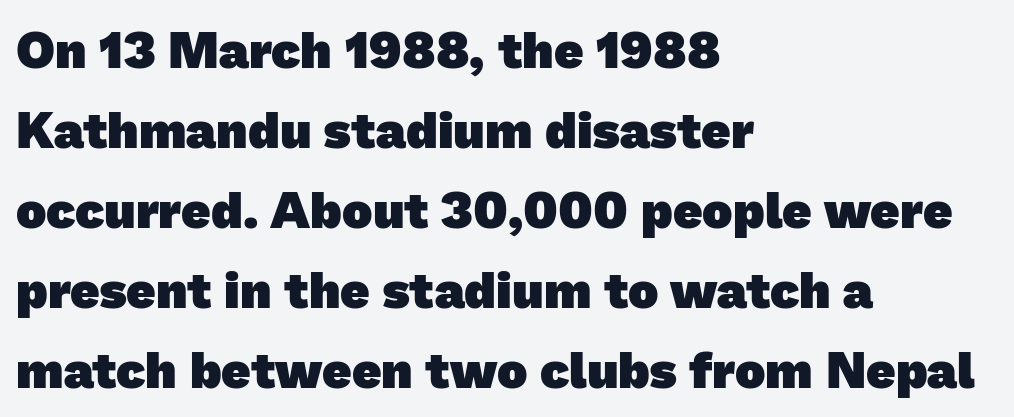
Here the glyphs are tracked normally, forming tight word shapes. Where is the straight margin? On the left. Pretty heavy lettering here — definitely bold. In terms of leading, this rendering sits right in the middle. The passage shown is typed in a proportional face where columns would drift.
